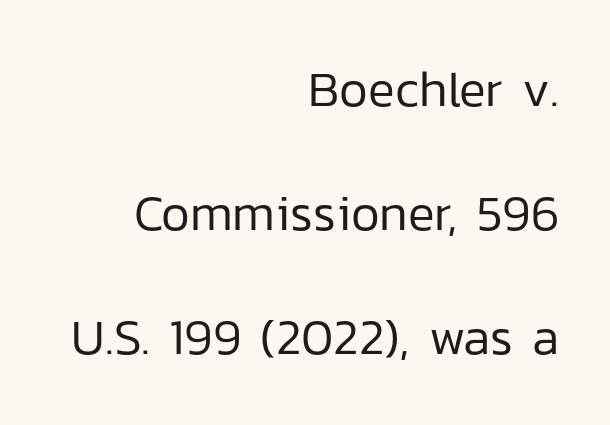
Is this a sans? Yes — the strokes have no serifs. The strokes are not fattened; the text isn't bold. A clean baseline with only descenders dipping below it. In terms of leading, this rendering errs on the spacious side.
